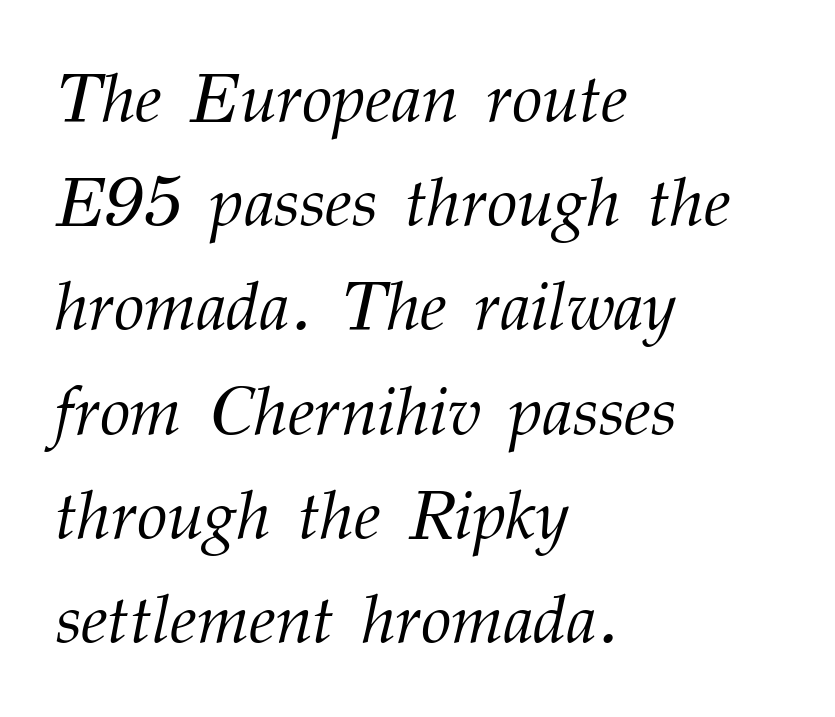
Stems here are at most as thick as an everyday book face. Anything drawn beneath the words? Only blank space. The specimen reads as italic at a glance. Leading: standard. Glyph-to-glyph distance matches everyday printed text.
